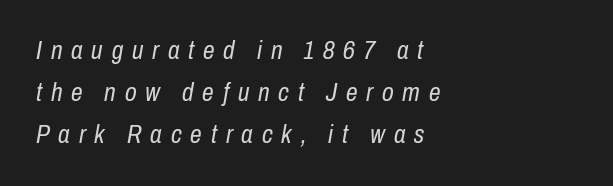
The image shows 26 px text type, italic (leaning right); set left-aligned, normal line spacing (1.62x), unusually wide letter spacing (+0.34 em), not underlined.
